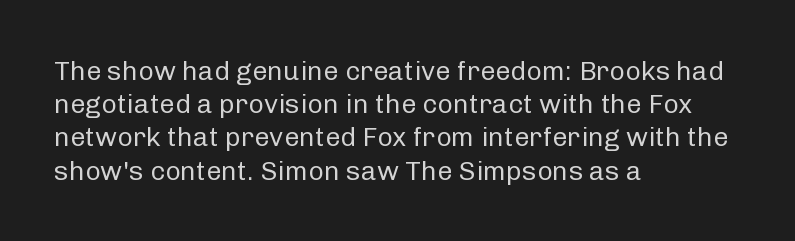
{"italic": "no", "bold": "no", "underline": "no", "align": "left", "line_spacing_ratio": 1.23, "letter_spacing": "normal", "letter_spacing_em": 0.0, "glyph_px": 27}
